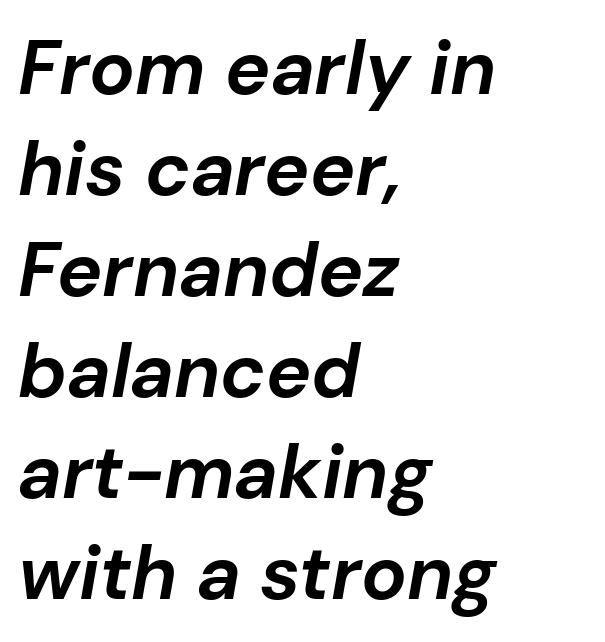
{"italic": "yes", "lean": "right", "slant_degrees": 10, "bold": "yes", "weight": "bold", "width": "normal", "stroke_contrast": "low", "x_height": "medium", "monospaced": "no", "underline": "no", "align": "left", "line_spacing": "normal", "line_spacing_ratio": 1.33, "letter_spacing": "normal", "letter_spacing_em": 0.0, "glyph_px": 76}
